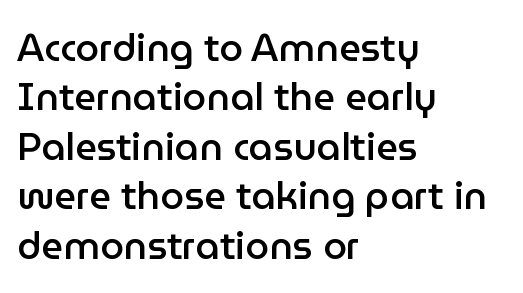
These lines sit exactly where default settings would place them. A typesetter would label this face a sans. Only glyphs here, with clear space below each row. Look at the tracking — it's just the regular setting, nothing added. Summary of weight: moderately heavy, a semibold.
